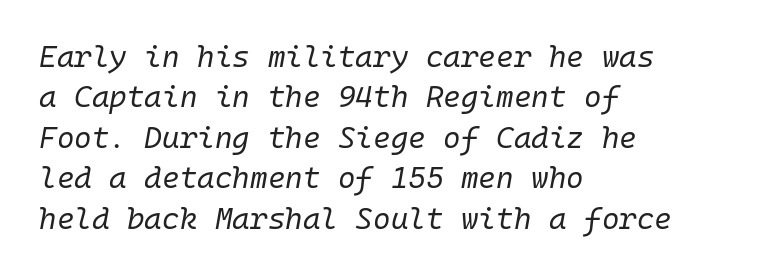
The image shows 30 px regular-weight type, italic (leaning right), monospaced; set left-aligned, normal line spacing (1.35x), normal letter spacing, not underlined; low stroke contrast and a medium x-height.
